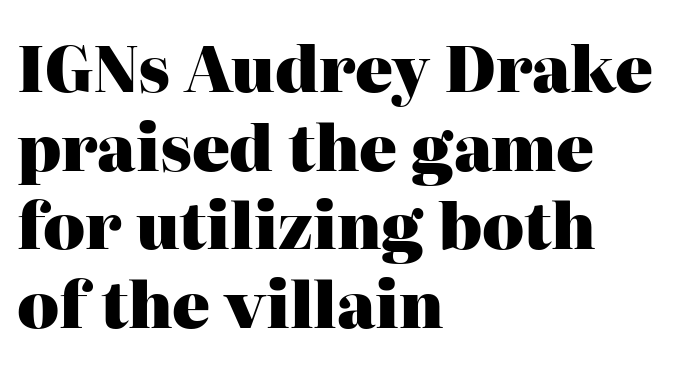
Characters remain perfectly vertical along every line. Weight check: bold — yes, fully. Reading down the block, your eye returns to a fixed left position each line. Nobody drew a line under any word here. Yep, those are serifs on the letters.
